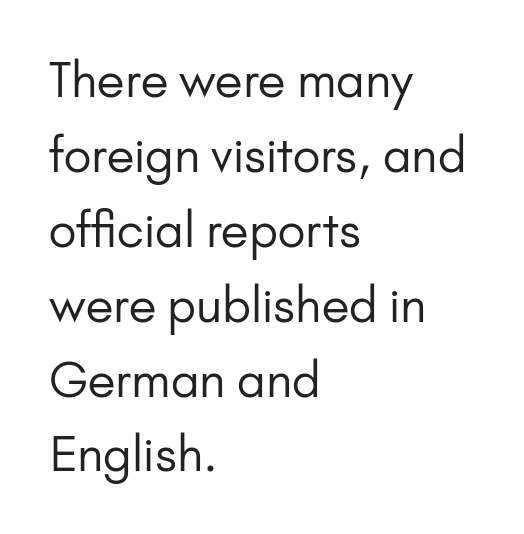
The image shows 48 px regular-weight sans-serif type, upright; set left-aligned, normal line spacing (1.56x), normal letter spacing, not underlined; low stroke contrast and a small x-height.
